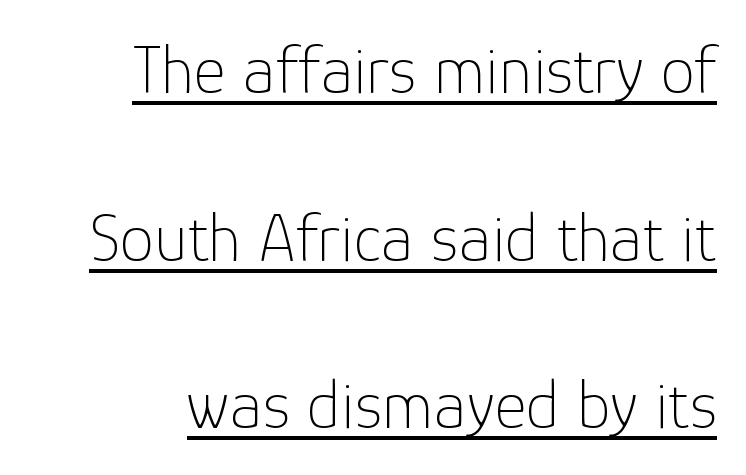
The image shows 69 px thin sans-serif type, upright; set loose line spacing (2.43x), normal letter spacing, underlined; low stroke contrast and a medium x-height.
